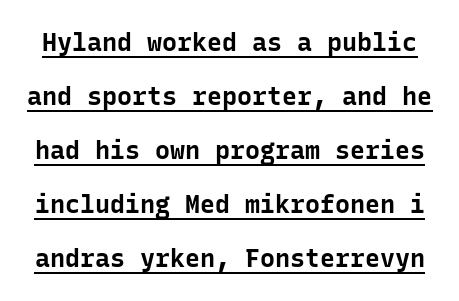
The image shows 25 px bold type, upright; set loose line spacing (2.16x), normal letter spacing, underlined.
